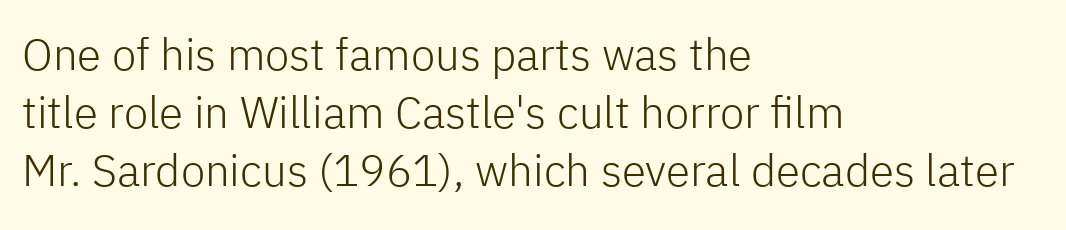
Proportional: the letters do not fall into vertical columns. The leading is moderate, giving the passage an even texture. Is the stroke heavy? The answer is a plain regular-or-lighter. The type is set solid horizontally, with unmodified tracking. Type without underlining.
